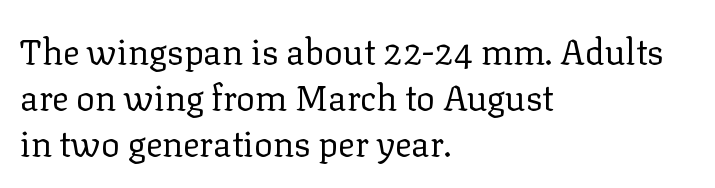
{"serif": "yes", "italic": "no", "bold": "no", "weight": "regular", "width": "normal", "stroke_contrast": "low", "x_height": "medium", "monospaced": "no", "underline": "no", "align": "left", "line_spacing": "normal", "line_spacing_ratio": 1.31, "letter_spacing": "normal", "letter_spacing_em": 0.0, "glyph_px": 35}
